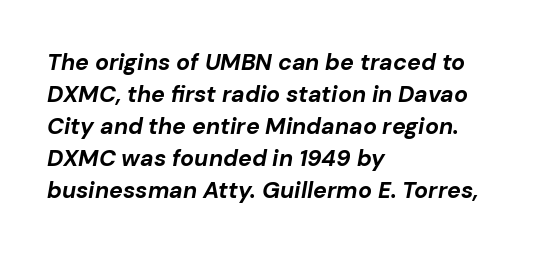
{"italic": "yes", "lean": "right", "slant_degrees": 10, "bold": "yes", "underline": "no", "align": "left", "line_spacing": "normal", "line_spacing_ratio": 1.39, "letter_spacing": "normal", "letter_spacing_em": 0.0, "glyph_px": 23}
